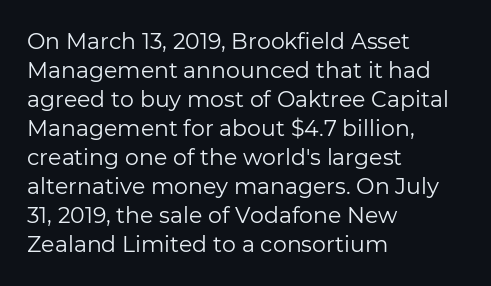
{"italic": "no", "bold": "no", "underline": "no", "align": "left", "line_spacing": "normal", "line_spacing_ratio": 1.32, "letter_spacing": "normal", "letter_spacing_em": 0.0, "glyph_px": 22}
